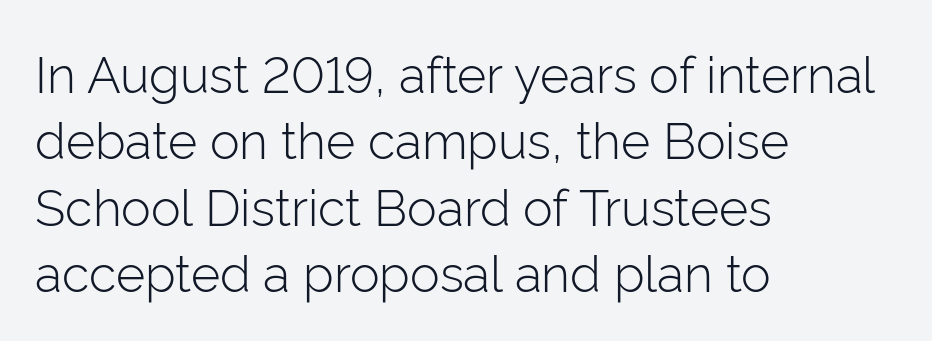
{"serif": "no", "italic": "no", "bold": "no", "weight": "light", "width": "normal", "stroke_contrast": "low", "x_height": "medium", "monospaced": "no", "underline": "no", "align": "left", "line_spacing": "normal", "line_spacing_ratio": 1.33, "letter_spacing": "normal", "letter_spacing_em": 0.0, "glyph_px": 50}
